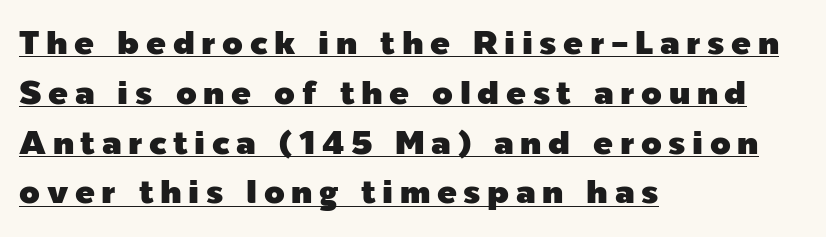
The lines in this sample share a left origin and differ only in where they stop. This sample carries an underscore along the baseline area. Note the varied advance widths — an 'i' is clearly narrower than an 'm'. Are there feet on the stems? There aren't — it's a sans.
